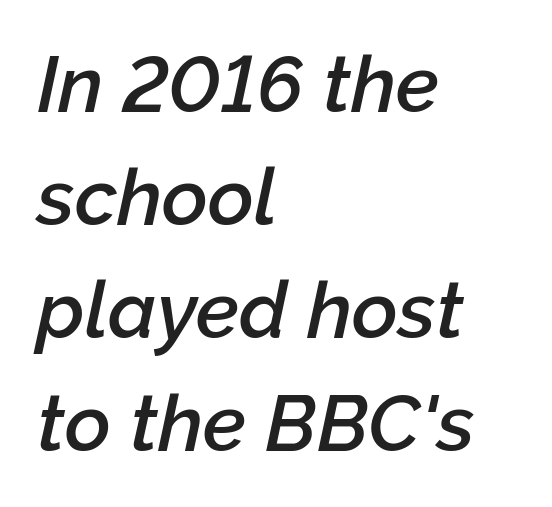
{"italic": "yes", "lean": "right", "slant_degrees": 12, "bold": "semi", "weight": "semibold", "width": "normal", "stroke_contrast": "low", "x_height": "medium", "monospaced": "no", "underline": "no", "align": "left", "line_spacing": "normal", "line_spacing_ratio": 1.43, "letter_spacing": "normal", "letter_spacing_em": 0.0, "glyph_px": 79}
